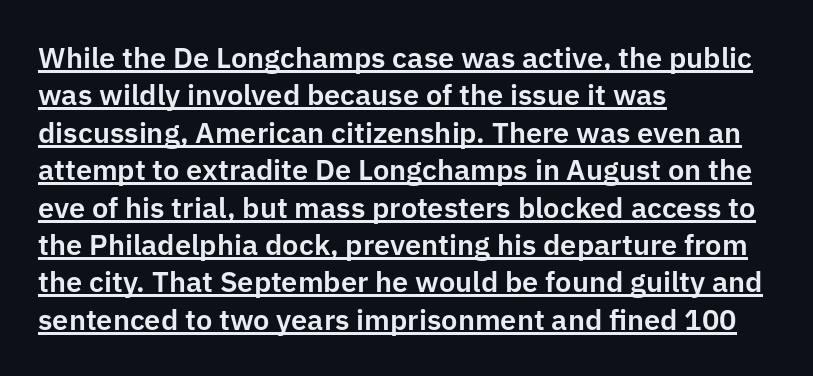
{"serif": "no", "italic": "no", "width": "normal", "stroke_contrast": "low", "x_height": "medium", "monospaced": "no", "underline": "yes", "align": "left", "line_spacing": "normal", "line_spacing_ratio": 1.29, "letter_spacing": "normal", "letter_spacing_em": 0.0, "glyph_px": 29}
